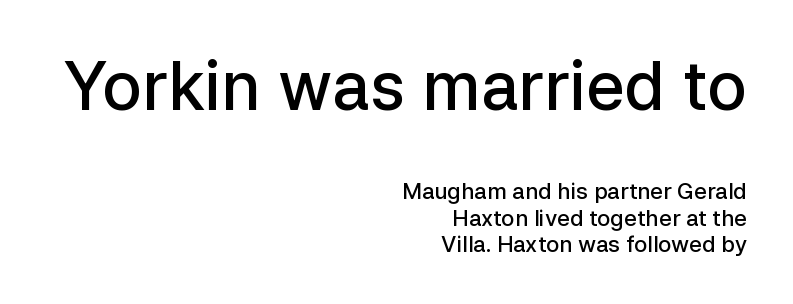
Compared with a flush-left layout, this one pins lines to the opposite, right side. Two sizes are in play, and the larger belongs to the first block. Regarding serifs, this sample does without them. The strip under each line holds only bare page. The axis of the letterforms is exactly vertical. Proportional: the letters do not fall into vertical columns.
